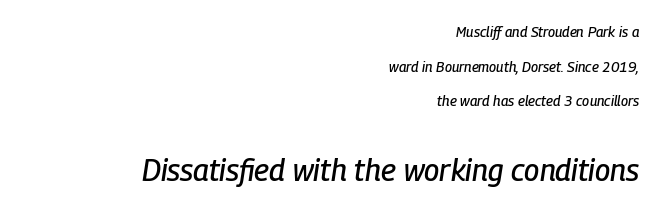
{"italic": "yes", "lean": "right", "slant_degrees": 9, "width": "condensed", "stroke_contrast": "low", "x_height": "medium", "monospaced": "no", "underline": "no", "align": "right", "line_spacing": "loose", "line_spacing_ratio": 2.48, "letter_spacing": "normal", "letter_spacing_em": 0.0, "larger_block": "second", "size_ratio": 2.14, "glyph_px": 30}
